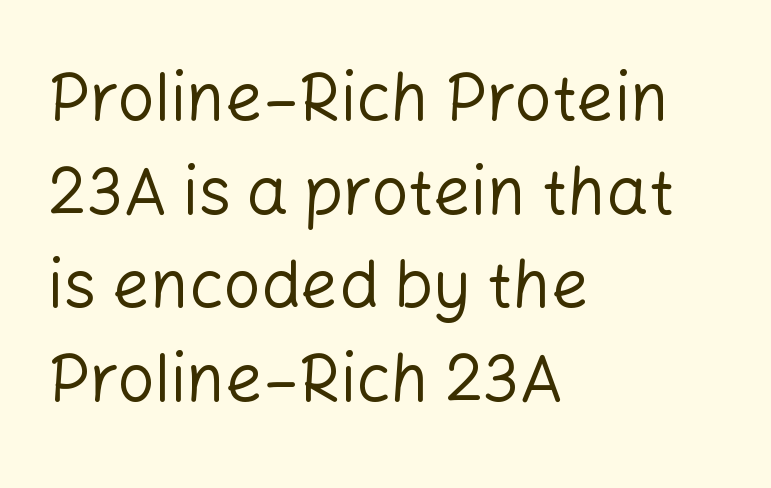
The line-height multiplier appears to be the usual default. This rendering leaves character spacing at its baseline value. Descenders are the only things crossing below the line. Classification — sans serif. Varying glyph widths throughout — classic text-font behaviour.
